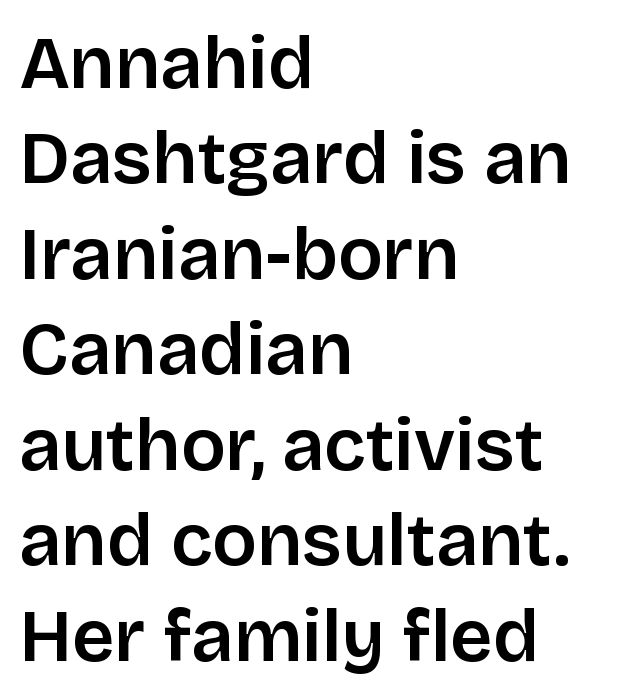
The tracking reads as untouched default to a designer's eye. This rendering uses left alignment, leaving the right contour irregular. This is sans-serif lettering, the kind often seen on screens and signage. Italic? Not at all — the glyphs are vertical. Spacing verdict: proportional, widths tailored to each character. Anything drawn beneath the words? Only blank space.
